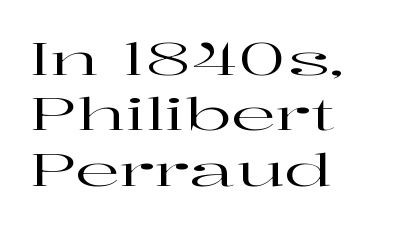
Q: Is the text italic (slanted)? A: No, it is upright.
Q: Is the typeface a serif or a sans-serif typeface? A: Serif.
Q: Is the text underlined? A: No.
Q: Is the spacing between letters normal or unusually wide? A: Normal.
Q: Is the spacing between lines tight, normal or loose? A: Normal.
Q: Width (condensed, normal, or wide)? A: Wide.
Q: Stroke contrast? A: High.
Q: x-height? A: Medium.
Q: Monospaced? A: No.
